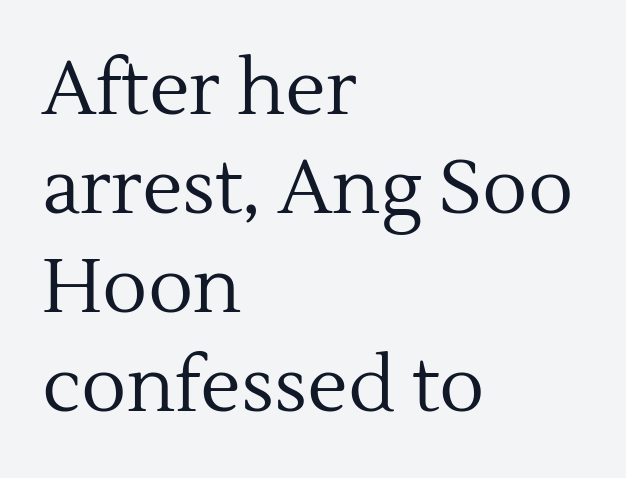
The setting favours the left margin, as ordinary paragraphs usually do. Evenly set lines give the paragraph a standard silhouette. Default kerning and tracking; the words read as compact shapes. Quick note: not italic, upright. Looks like regular typesetting: each glyph gets only the width it needs.
